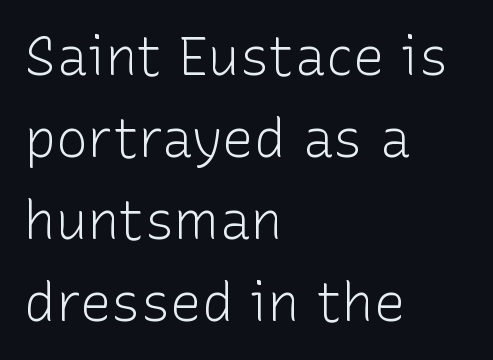
The image shows 53 px light sans-serif type, upright; set left-aligned, normal line spacing (1.55x), normal letter spacing, not underlined; low stroke contrast and a medium x-height.
